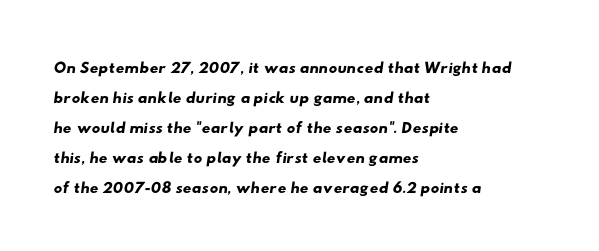
Q: Is the text underlined? A: No.
Q: How is the paragraph aligned? A: Left-aligned.
Q: Is the spacing between letters normal or unusually wide? A: Normal.
Q: Is the spacing between lines tight, normal or loose? A: Normal.
